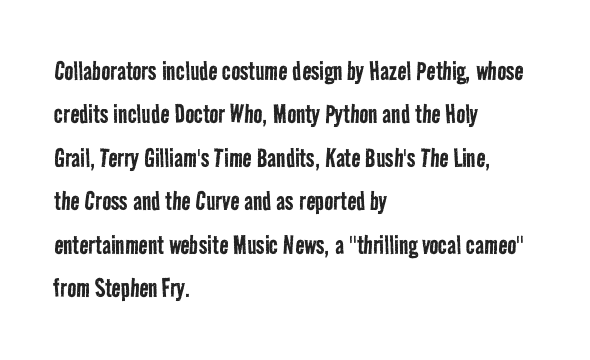
The image shows 30 px regular-weight, condensed sans-serif type; set left-aligned, normal line spacing (1.45x), normal letter spacing, not underlined; low stroke contrast and a medium x-height.
